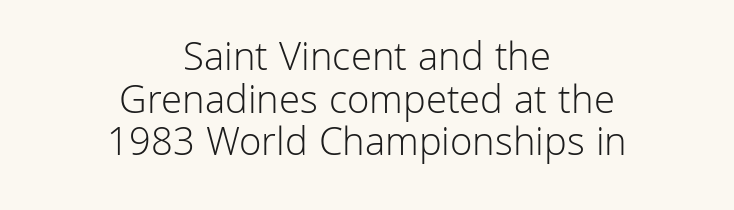
Q: Is the text bold? A: No.
Q: Is the text italic (slanted)? A: No, it is upright.
Q: Is the typeface a serif or a sans-serif typeface? A: Sans-serif.
Q: Is the text underlined? A: No.
Q: How is the paragraph aligned? A: Centered.
Q: Is the spacing between letters normal or unusually wide? A: Normal.
Q: Is the spacing between lines tight, normal or loose? A: Tight.
Q: Width (condensed, normal, or wide)? A: Normal.
Q: Stroke contrast? A: Low.
Q: x-height? A: Medium.
Q: Monospaced? A: No.
